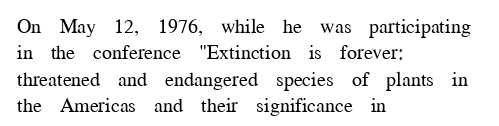
Characters remain perfectly vertical along every line. Rows of type keep a routine distance in the vertical direction. The face looks like a standard text weight, possibly lighter. Letter spacing: default. Each row of text sits above clean, open space.
